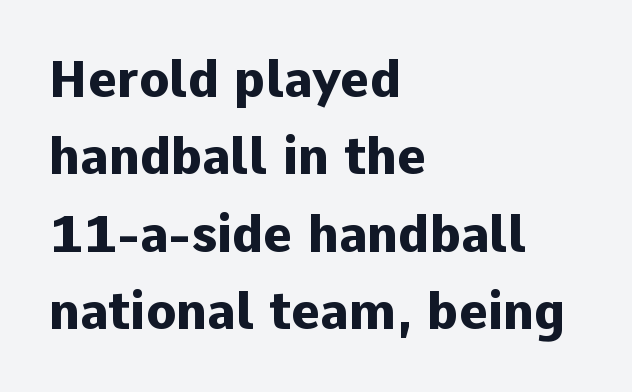
A typesetter would call this zero additional tracking. A typesetter would call this proportional, since set widths differ per character. How heavy is the stroke? Heavy — this is a bold. The strip under each line holds only bare page. Designer's note — italics off, roman on. The passage shown stacks its lines at a standard gap.
